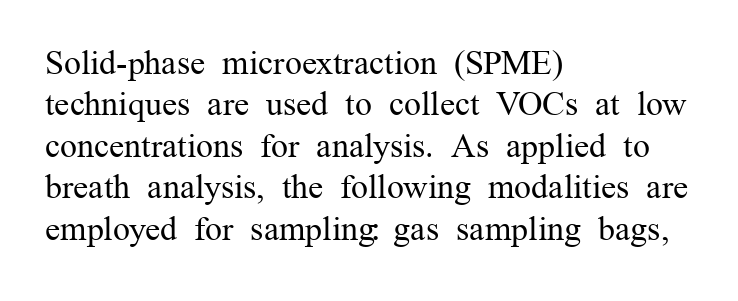
The image shows 34 px regular-weight serif type, upright; set left-aligned, line spacing 1.22x, normal letter spacing, not underlined; medium stroke contrast and a medium x-height.
